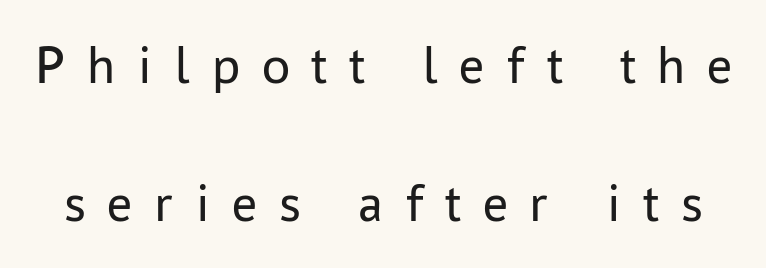
You can tell from the bare stems that sans-serif type was used. This sample has the flowing, uneven cadence of proportional lettering. No word sits above an underline. Each word looks stretched out because of the extra space between its letters. The typesetting does not lean heavy: it is not bold. Posture: straight, roman, zero tilt.
